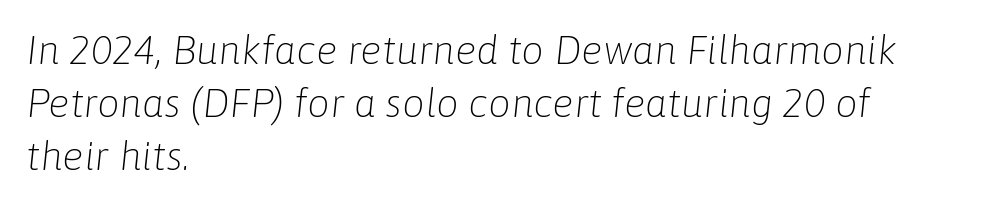
The image shows 40 px light type, italic (leaning right); set left-aligned, normal line spacing (1.33x), normal letter spacing, not underlined; low stroke contrast and a medium x-height.
